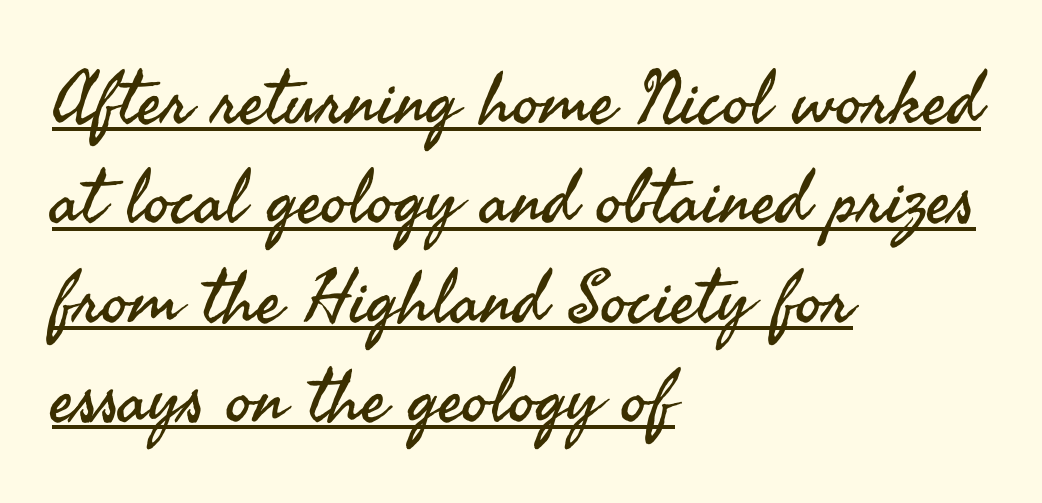
The image shows 73 px regular-weight sans-serif type; set left-aligned, normal line spacing (1.36x), normal letter spacing, underlined; medium stroke contrast and a small x-height.
